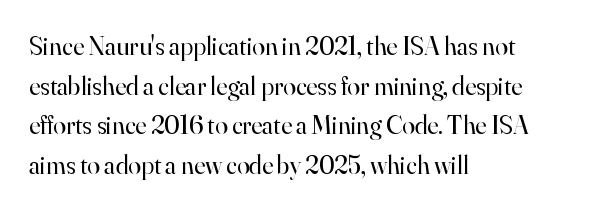
Q: Is the text bold? A: No.
Q: Is the text italic (slanted)? A: No, it is upright.
Q: Is the text underlined? A: No.
Q: How is the paragraph aligned? A: Left-aligned.
Q: Is the spacing between letters normal or unusually wide? A: Normal.
Q: Is the spacing between lines tight, normal or loose? A: Normal.
